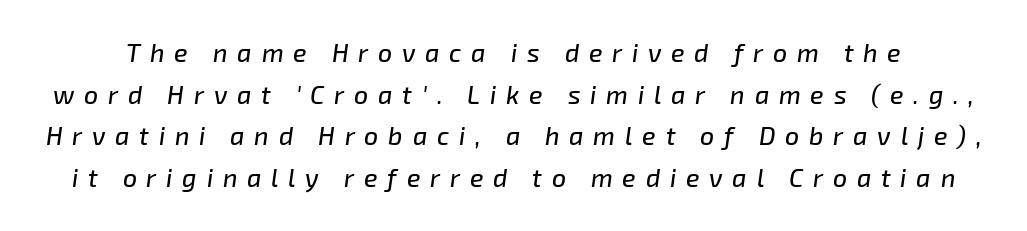
Q: Is the text italic (slanted)? A: Yes, it leans right by about 8 degrees.
Q: Is the text underlined? A: No.
Q: Is the spacing between letters normal or unusually wide? A: Unusually wide.
Q: Is the spacing between lines tight, normal or loose? A: Normal.
